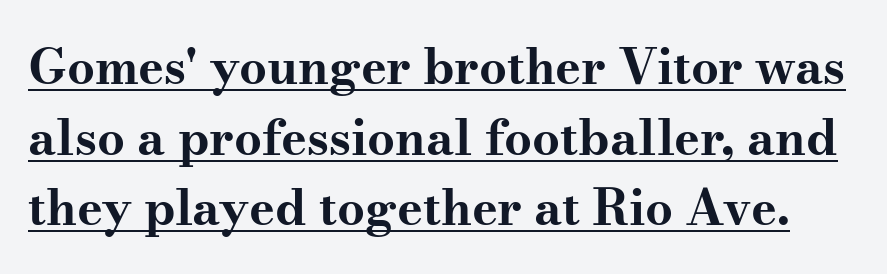
{"serif": "yes", "italic": "no", "bold": "yes", "weight": "bold", "width": "wide", "stroke_contrast": "medium", "x_height": "small", "monospaced": "no", "underline": "yes", "line_spacing": "normal", "line_spacing_ratio": 1.44, "letter_spacing": "normal", "letter_spacing_em": 0.0, "glyph_px": 49}
